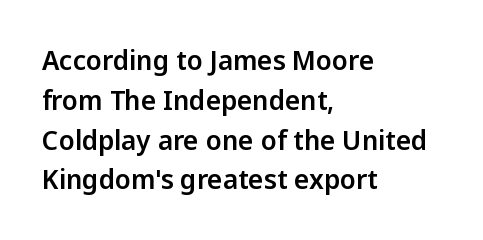
How would I describe the line gaps? Plain and ordinary. Does extra space separate the letters? No, they use regular spacing. These lines stack with their left ends in a neat column. Underlining? Definitely not there. Quick note: not italic, upright.
